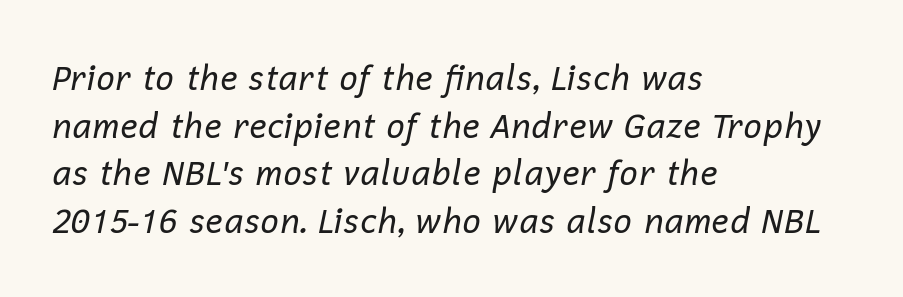
The passage shown is not underscored anywhere. Slanted lettering throughout. No extra tracking has been applied to these lines. Each line starts at the same left margin while the right side varies. Proportional: the letters do not fall into vertical columns. Vertical stems look standard width or narrower in stroke.
